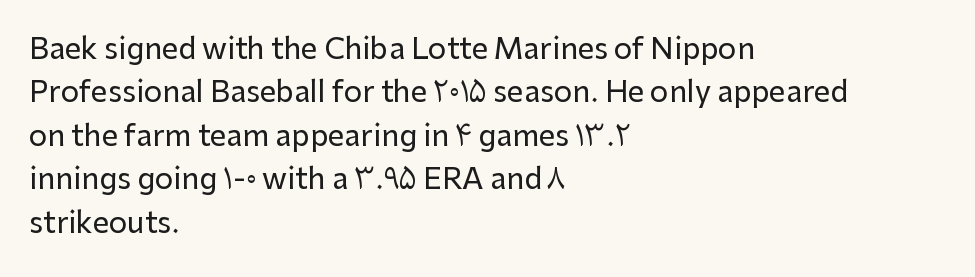
Successive baselines arrive at the customary interval. Characters follow at the spacing the type designer built in. The space directly below the letters is spotless. I'd call this a sans setting — the letters go barefoot. Each line starts at the same left margin while the right side varies. Posture: straight, roman, zero tilt.
